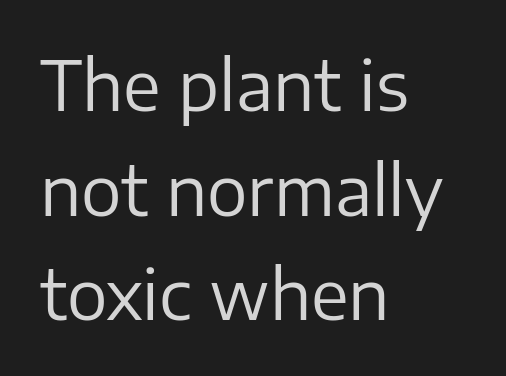
{"serif": "no", "italic": "no", "bold": "no", "weight": "regular", "width": "normal", "stroke_contrast": "low", "x_height": "medium", "monospaced": "no", "underline": "no", "align": "left", "line_spacing": "normal", "line_spacing_ratio": 1.54, "letter_spacing": "normal", "letter_spacing_em": 0.0, "glyph_px": 68}
